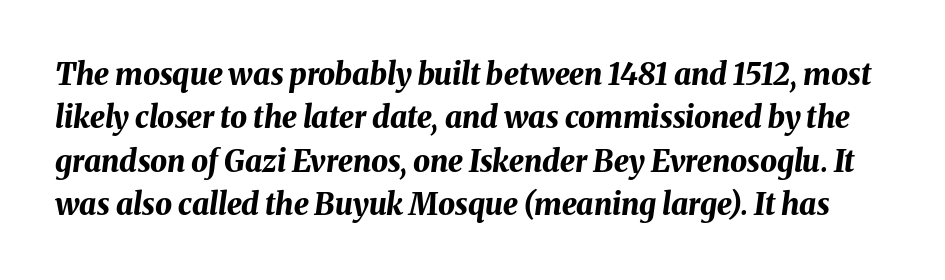
The image shows 30 px bold type, italic (leaning right); set normal line spacing (1.45x), normal letter spacing, not underlined; medium stroke contrast and a medium x-height.
